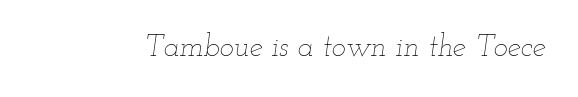
Q: Is the text bold? A: No.
Q: Is the text italic (slanted)? A: Yes, it leans right by about 12 degrees.
Q: Is the text underlined? A: No.
Q: Is the spacing between letters normal or unusually wide? A: Normal.
Q: Width (condensed, normal, or wide)? A: Wide.
Q: Stroke contrast? A: Low.
Q: x-height? A: Small.
Q: Monospaced? A: No.
